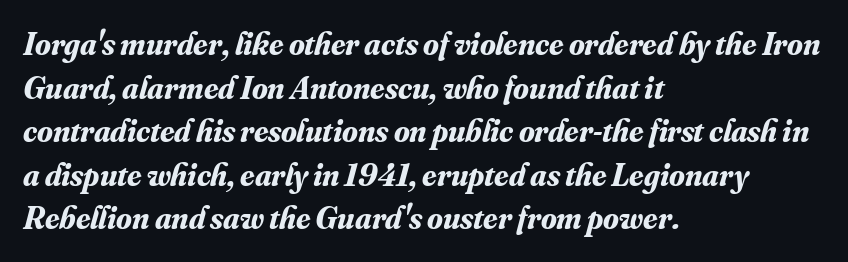
The image shows 32 px bold serif type, italic (leaning right); set left-aligned, normal line spacing (1.36x), normal letter spacing, not underlined; medium stroke contrast and a small x-height.
